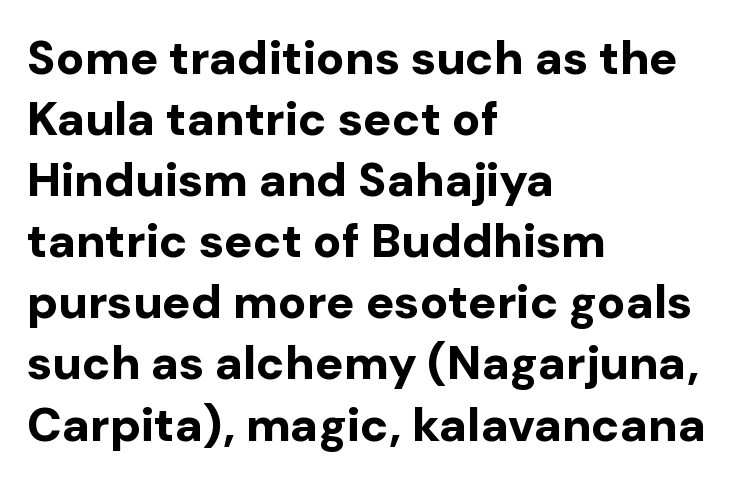
The image shows 47 px bold sans-serif type, upright; set left-aligned, normal line spacing (1.3x), normal letter spacing, not underlined; low stroke contrast and a medium x-height.
